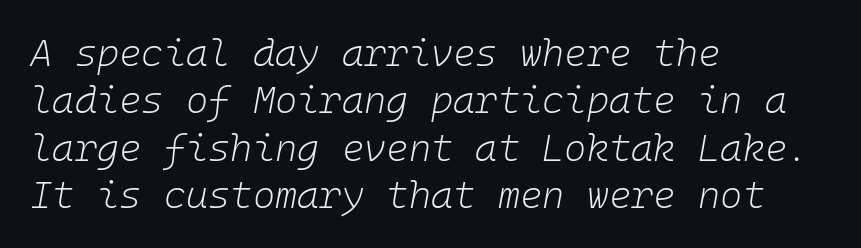
Posture: slanted. Caption: standard tracking, unaltered. This reads as an unemphasized weight, regular at the heaviest. If you measured baseline to baseline, you'd find a middling distance. Horizontal alignment here is leftward, the default for most running prose.
